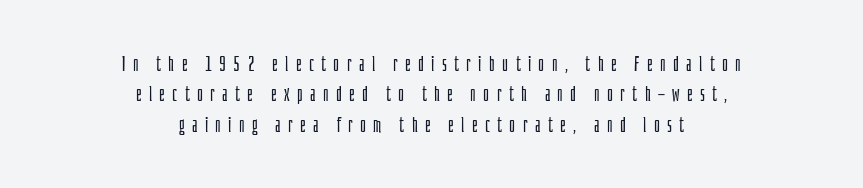
Q: Is the text bold? A: No.
Q: Is the text italic (slanted)? A: No, it is upright.
Q: Is the text underlined? A: No.
Q: How is the paragraph aligned? A: Centered.
Q: Is the spacing between letters normal or unusually wide? A: Unusually wide.
Q: Is the spacing between lines tight, normal or loose? A: Normal.
